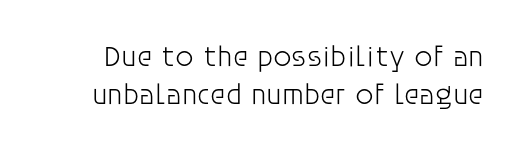
{"serif": "no", "italic": "no", "bold": "no", "weight": "light", "width": "normal", "stroke_contrast": "low", "x_height": "large", "monospaced": "no", "underline": "no", "line_spacing": "normal", "line_spacing_ratio": 1.31, "letter_spacing": "normal", "letter_spacing_em": 0.0, "glyph_px": 29}
